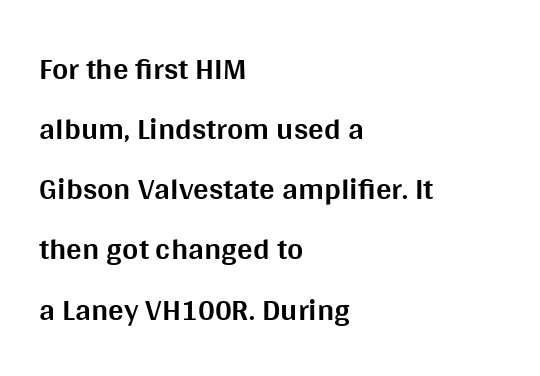
Q: Is the text bold? A: Yes.
Q: Is the text italic (slanted)? A: No, it is upright.
Q: Is the typeface a serif or a sans-serif typeface? A: Sans-serif.
Q: Is the text underlined? A: No.
Q: How is the paragraph aligned? A: Left-aligned.
Q: Is the spacing between letters normal or unusually wide? A: Normal.
Q: Is the spacing between lines tight, normal or loose? A: Loose.
Q: Width (condensed, normal, or wide)? A: Normal.
Q: Stroke contrast? A: Medium.
Q: x-height? A: Large.
Q: Monospaced? A: No.
